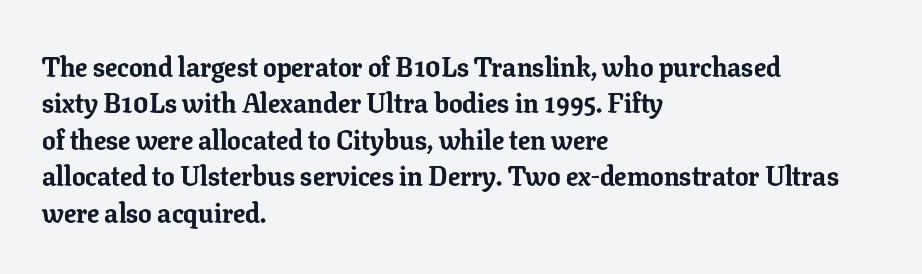
{"italic": "no", "bold": "yes", "underline": "no", "align": "left", "line_spacing": "normal", "line_spacing_ratio": 1.35, "letter_spacing": "normal", "letter_spacing_em": 0.0, "glyph_px": 27}
